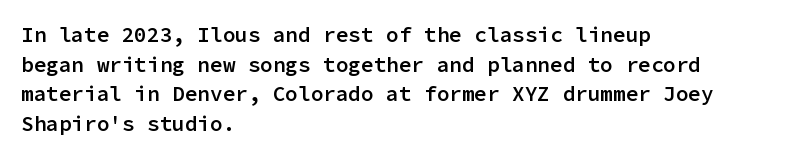
The image shows 21 px text type, upright; set left-aligned, normal line spacing (1.41x), normal letter spacing, not underlined.
